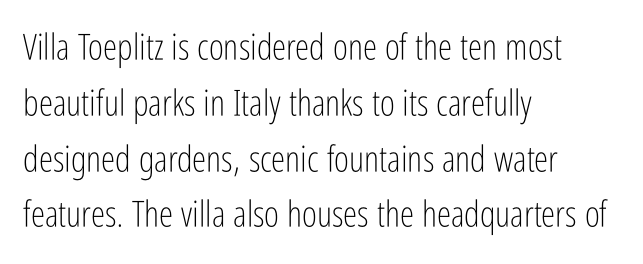
The image shows 36 px light, condensed sans-serif type, upright; set left-aligned, normal line spacing (1.55x), normal letter spacing, not underlined; low stroke contrast and a medium x-height.
